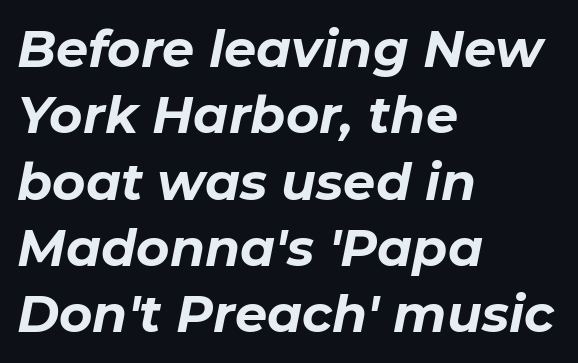
Q: Is the text bold? A: Yes.
Q: Is the text italic (slanted)? A: Yes, it leans right by about 11 degrees.
Q: Is the text underlined? A: No.
Q: How is the paragraph aligned? A: Left-aligned.
Q: Is the spacing between letters normal or unusually wide? A: Normal.
Q: Is the spacing between lines tight, normal or loose? A: Normal.
Q: Width (condensed, normal, or wide)? A: Normal.
Q: Stroke contrast? A: Low.
Q: x-height? A: Medium.
Q: Monospaced? A: No.
